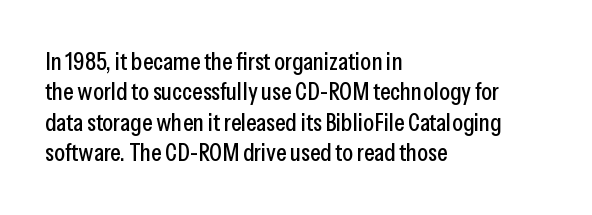
{"italic": "no", "underline": "no", "align": "left", "line_spacing_ratio": 1.22, "letter_spacing": "normal", "letter_spacing_em": 0.0, "glyph_px": 25}
